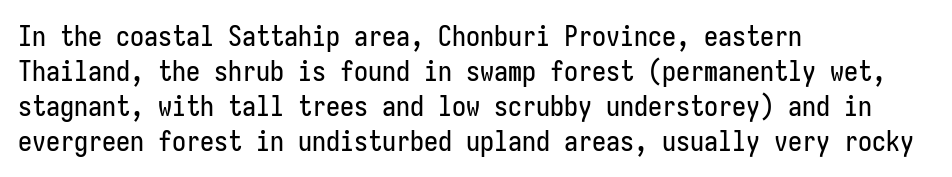
{"serif": "no", "italic": "no", "width": "condensed", "stroke_contrast": "low", "x_height": "medium", "monospaced": "yes", "underline": "no", "align": "left", "line_spacing": "normal", "line_spacing_ratio": 1.25, "letter_spacing": "normal", "letter_spacing_em": 0.0, "glyph_px": 28}
